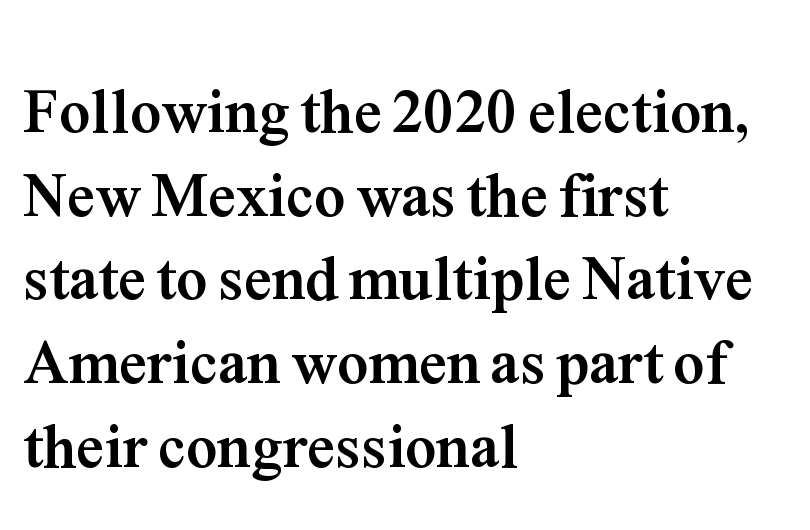
Q: Is the text bold? A: Yes.
Q: Is the text italic (slanted)? A: No, it is upright.
Q: Is the typeface a serif or a sans-serif typeface? A: Serif.
Q: Is the text underlined? A: No.
Q: How is the paragraph aligned? A: Left-aligned.
Q: Is the spacing between letters normal or unusually wide? A: Normal.
Q: Is the spacing between lines tight, normal or loose? A: Normal.
Q: Width (condensed, normal, or wide)? A: Normal.
Q: Stroke contrast? A: Medium.
Q: x-height? A: Medium.
Q: Monospaced? A: No.
